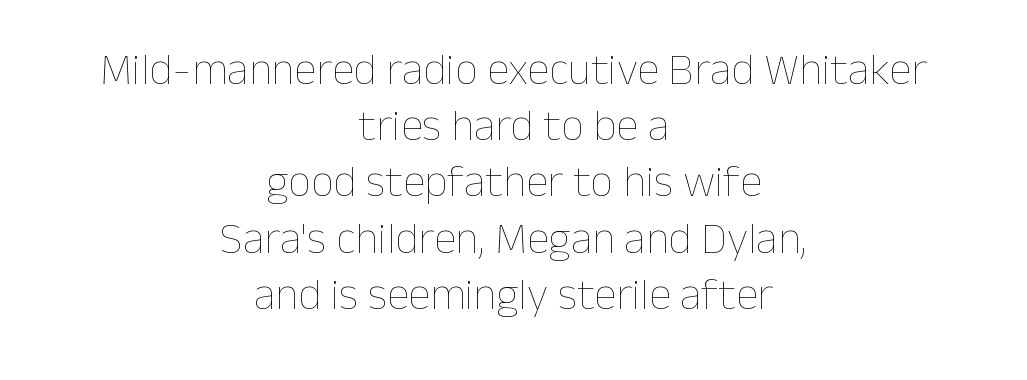
Q: Is the text bold? A: No.
Q: Is the text italic (slanted)? A: No, it is upright.
Q: Is the text underlined? A: No.
Q: How is the paragraph aligned? A: Centered.
Q: Is the spacing between letters normal or unusually wide? A: Normal.
Q: Is the spacing between lines tight, normal or loose? A: Normal.
Q: Width (condensed, normal, or wide)? A: Normal.
Q: Stroke contrast? A: Low.
Q: x-height? A: Medium.
Q: Monospaced? A: No.
